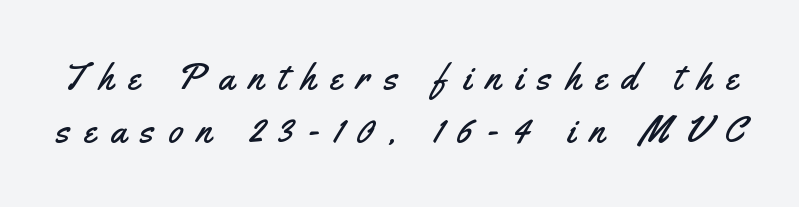
Honestly, there is no underline to notice here at all. The lines sit at an ordinary, default distance from one another. Note: no serifs on the glyphs. The tracking jumps out immediately: characters are airy and widely separated. The letters advance in unequal steps, a hallmark of proportional type.
